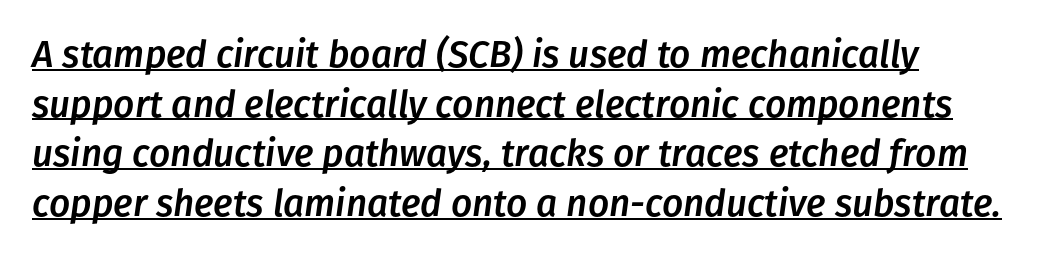
{"italic": "yes", "lean": "right", "slant_degrees": 8, "width": "normal", "stroke_contrast": "low", "x_height": "medium", "monospaced": "no", "underline": "yes", "line_spacing": "normal", "line_spacing_ratio": 1.34, "letter_spacing": "normal", "letter_spacing_em": 0.0, "glyph_px": 37}
